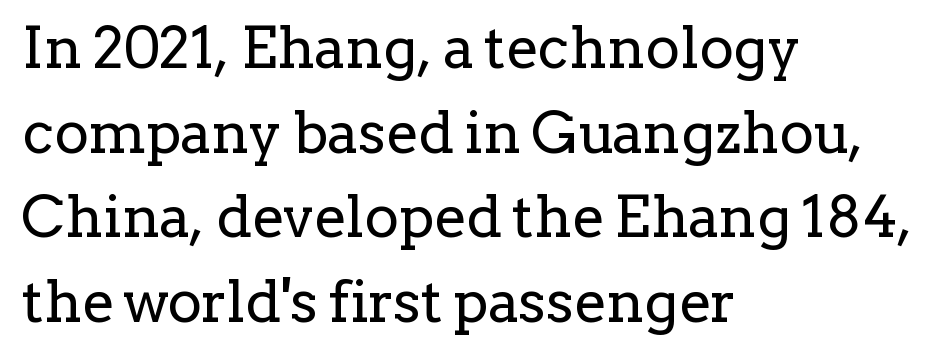
The horizontal fit of the characters is conventional and even. The words here are not underlined. This is the regular roman posture of the typeface. Font category for this specimen: serif. In terms of leading, this rendering sits right in the middle.
